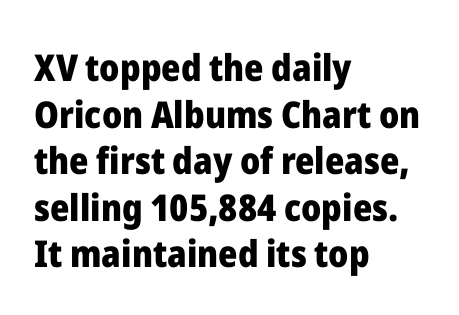
Set as a true bold cut, around the 700 mark. Quick note: interline space is typical. The characters display no serif detailing; their extremities are plain. Compared with a centered layout, this one pins lines to the left instead. The tracking reads as untouched default to a designer's eye. Rule under the text: the space is simply empty.
